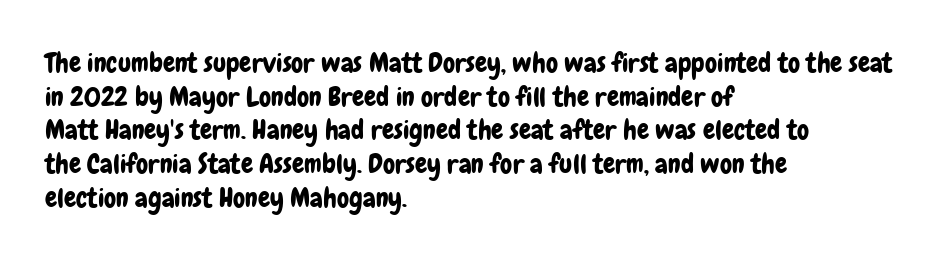
The image shows 27 px text type, upright; set left-aligned, normal line spacing (1.25x), normal letter spacing, not underlined.
